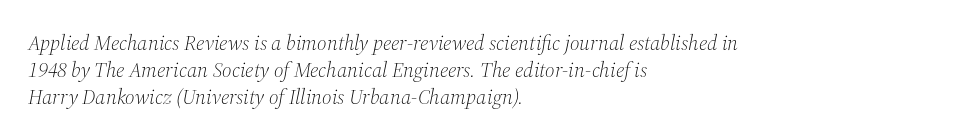
The image shows 21 px text type, italic (leaning right); set left-aligned, normal line spacing (1.28x), normal letter spacing, not underlined.
